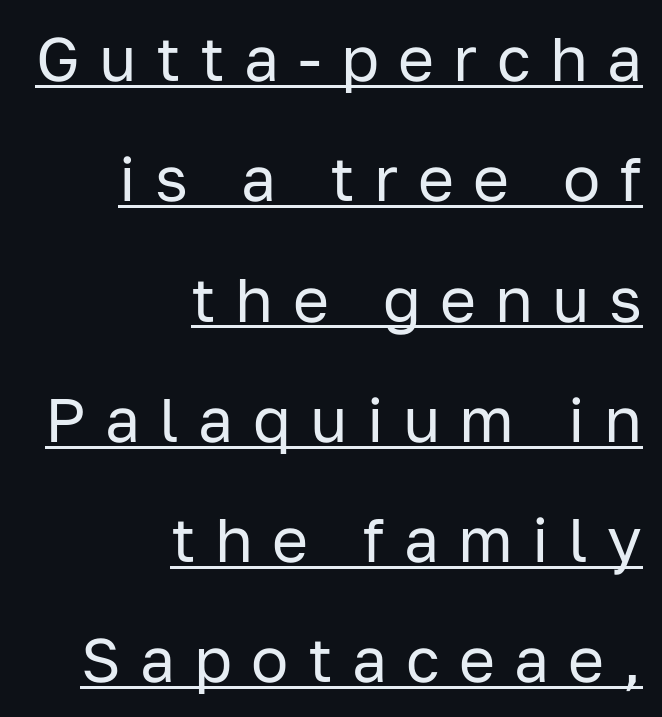
The cut favours lightness, reaching ordinary text weight at its darkest. This sample has the flowing, uneven cadence of proportional lettering. Teacher's note: observe the even right margin — that is flush-right alignment. The face used here is a sans, in the tradition of grotesques and geometrics. This rendering widens character spacing well past its baseline value.
